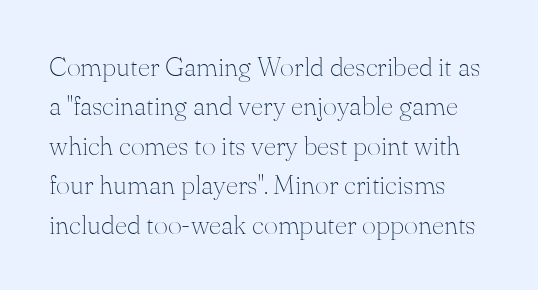
Summary of weight: not heavy and not bold. The specimen omits any rule beneath the text block's lines. The passage shown has conventional tracking throughout. The lines sit at an ordinary, default distance from one another. Posture: upright roman.
